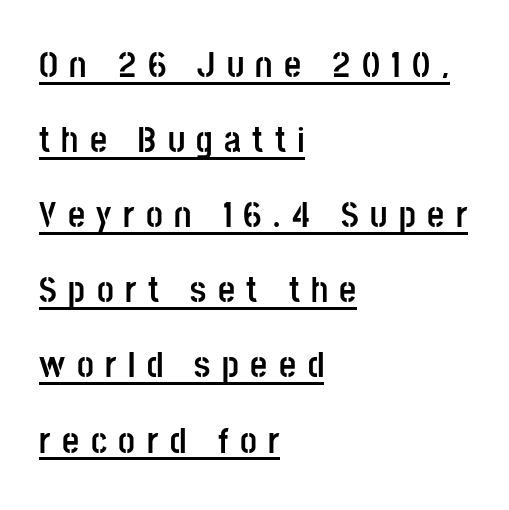
Q: Is the text bold? A: Yes.
Q: Is the text italic (slanted)? A: No, it is upright.
Q: Is the typeface a serif or a sans-serif typeface? A: Sans-serif.
Q: Is the text underlined? A: Yes.
Q: How is the paragraph aligned? A: Left-aligned.
Q: Is the spacing between letters normal or unusually wide? A: Unusually wide.
Q: Is the spacing between lines tight, normal or loose? A: Loose.
Q: Width (condensed, normal, or wide)? A: Condensed.
Q: Stroke contrast? A: Low.
Q: x-height? A: Large.
Q: Monospaced? A: No.
